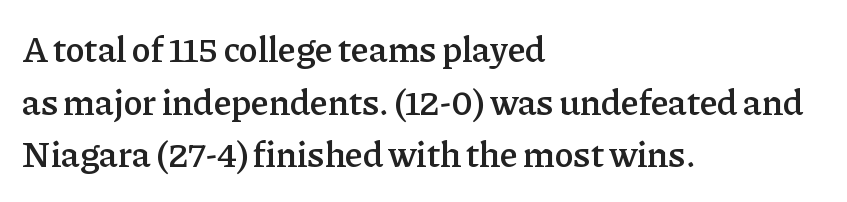
{"serif": "yes", "italic": "no", "bold": "semi", "weight": "semibold", "width": "normal", "stroke_contrast": "low", "x_height": "medium", "monospaced": "no", "underline": "no", "align": "left", "line_spacing": "normal", "line_spacing_ratio": 1.46, "letter_spacing": "normal", "letter_spacing_em": 0.0, "glyph_px": 36}
